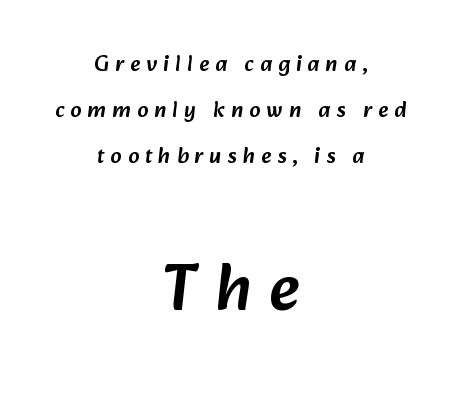
Do the characters align in a grid? No, the font is proportional. The passage shown is not underscored anywhere. The lower block of text is set noticeably larger than the block above it. The lines in this sample share a center point and differ in where they start and stop.
